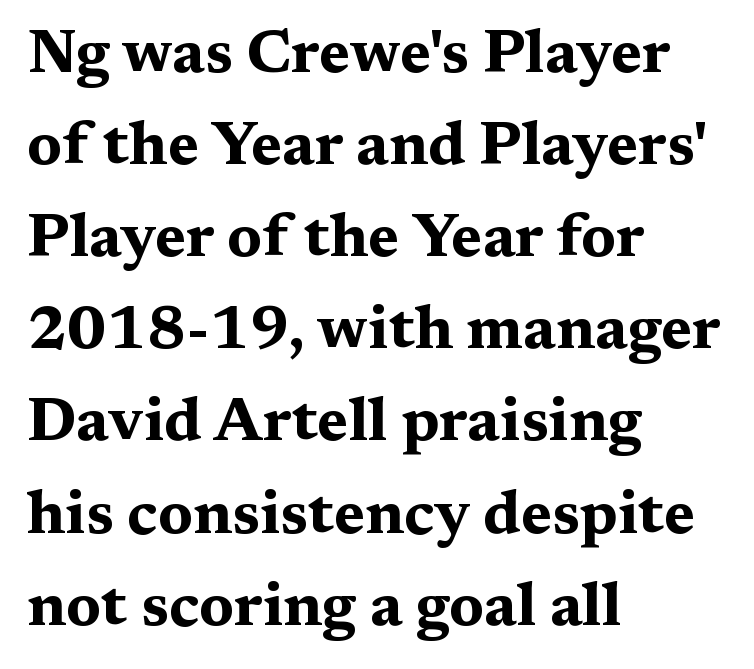
Q: Is the text bold? A: Yes.
Q: Is the text italic (slanted)? A: No, it is upright.
Q: Is the typeface a serif or a sans-serif typeface? A: Serif.
Q: Is the text underlined? A: No.
Q: How is the paragraph aligned? A: Left-aligned.
Q: Is the spacing between letters normal or unusually wide? A: Normal.
Q: Is the spacing between lines tight, normal or loose? A: Normal.
Q: Width (condensed, normal, or wide)? A: Wide.
Q: Stroke contrast? A: Medium.
Q: x-height? A: Medium.
Q: Monospaced? A: No.
